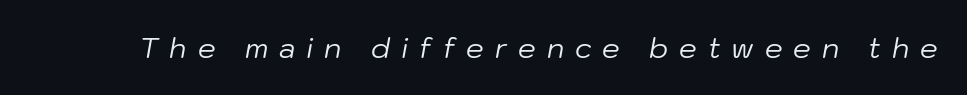
{"italic": "yes", "lean": "right", "slant_degrees": 10, "bold": "no", "weight": "regular", "width": "normal", "stroke_contrast": "low", "x_height": "medium", "monospaced": "no", "underline": "no", "letter_spacing": "wide", "letter_spacing_em": 0.39, "glyph_px": 28}
